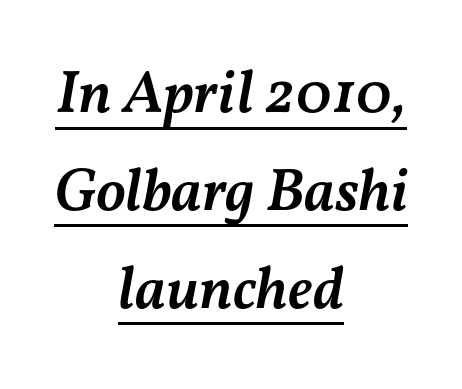
Q: Is the text bold? A: Semi-bold.
Q: Is the text italic (slanted)? A: Yes, it leans right by about 11 degrees.
Q: Is the text underlined? A: Yes.
Q: How is the paragraph aligned? A: Centered.
Q: Is the spacing between letters normal or unusually wide? A: Normal.
Q: Is the spacing between lines tight, normal or loose? A: Normal.
Q: Width (condensed, normal, or wide)? A: Normal.
Q: Stroke contrast? A: Medium.
Q: x-height? A: Medium.
Q: Monospaced? A: No.
